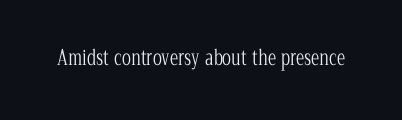
Q: Is the text bold? A: No.
Q: Is the text italic (slanted)? A: No, it is upright.
Q: Is the text underlined? A: No.
Q: Is the spacing between letters normal or unusually wide? A: Normal.
